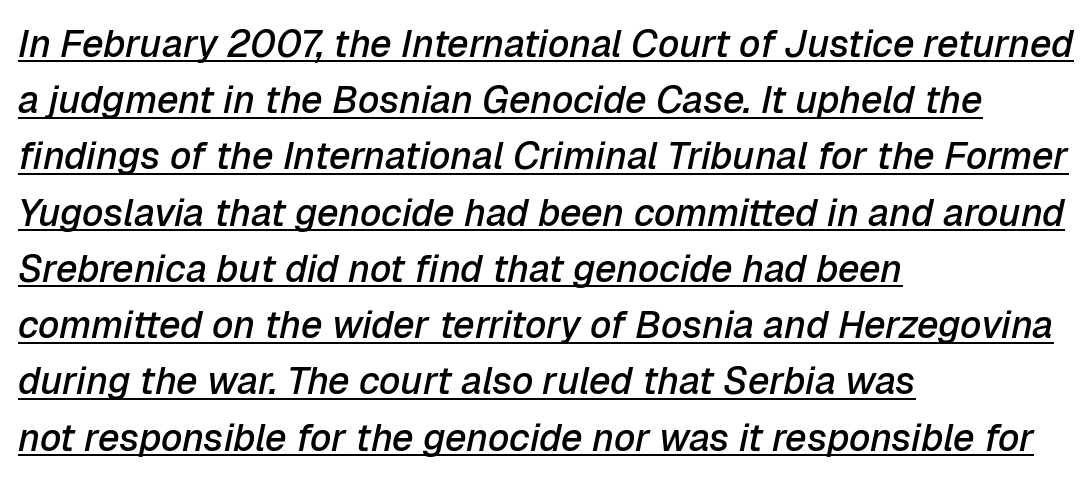
Q: Is the text bold? A: Semi-bold.
Q: Is the text italic (slanted)? A: Yes, it leans right by about 12 degrees.
Q: Is the text underlined? A: Yes.
Q: How is the paragraph aligned? A: Left-aligned.
Q: Is the spacing between letters normal or unusually wide? A: Normal.
Q: Is the spacing between lines tight, normal or loose? A: Normal.
Q: Width (condensed, normal, or wide)? A: Normal.
Q: Stroke contrast? A: Low.
Q: x-height? A: Medium.
Q: Monospaced? A: No.
